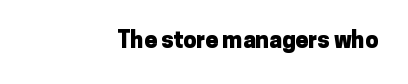
Q: Is the text bold? A: Yes.
Q: Is the text italic (slanted)? A: No, it is upright.
Q: Is the text underlined? A: No.
Q: Is the spacing between letters normal or unusually wide? A: Normal.
